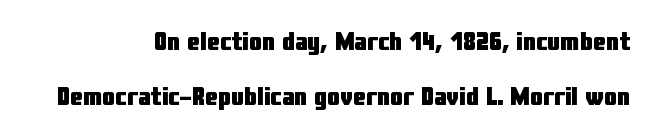
Notice how the stems are strictly vertical — no italics here. This sample is right-justified, so line beginnings fall wherever the words allow. Type without underlining. Spacing between characters is what you'd get straight out of the box. The strokes are fattened all the way to bold. Is there much room between lines? Yes — plenty of vertical air separates them.
